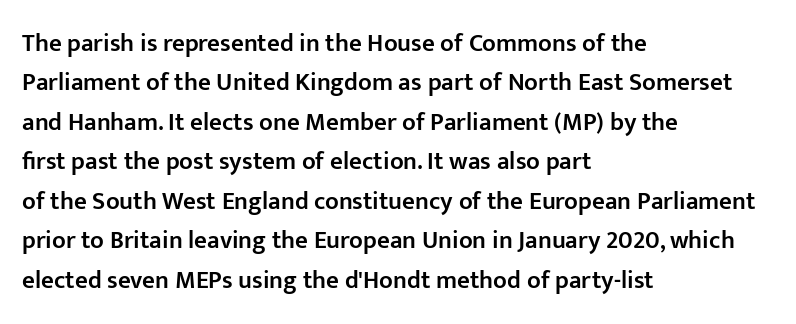
Underlining? Definitely not there. This sample uses plain, unmodified letter spacing. Is there any slant? The stems are plumb. A classic flush-left, rag-right setting is used for this passage.
